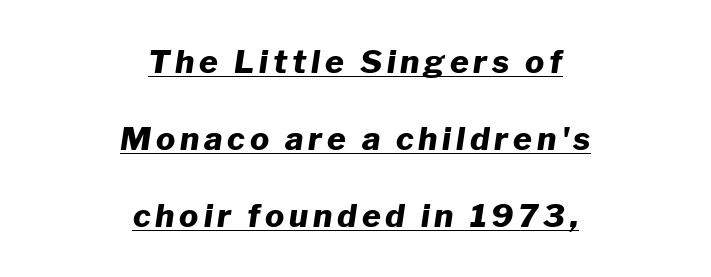
{"italic": "yes", "lean": "right", "slant_degrees": 8, "bold": "yes", "weight": "heavy", "width": "normal", "stroke_contrast": "low", "x_height": "medium", "monospaced": "no", "underline": "yes", "align": "center", "line_spacing": "loose", "line_spacing_ratio": 2.4, "glyph_px": 32}
